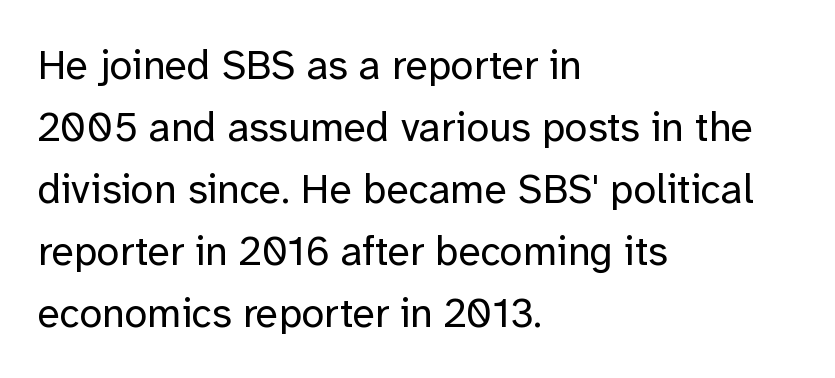
Characters follow at the spacing the type designer built in. What's the leading like? Ordinary, nothing unusual. Descenders hang freely into open space. Each letter's strokes conclude bluntly, with no projecting serifs. The compositor pushed each line to the left boundary. Character widths vary here, with narrow letters taking less room than wide ones.
